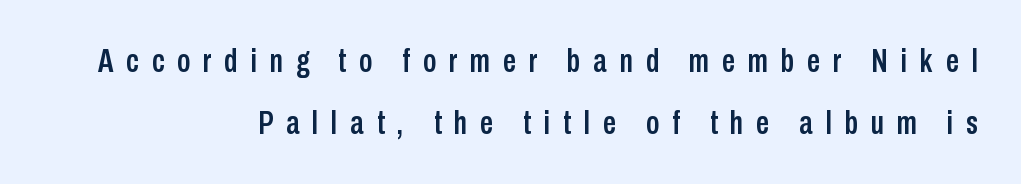
{"serif": "no", "italic": "no", "width": "condensed", "stroke_contrast": "low", "x_height": "medium", "monospaced": "no", "underline": "no", "align": "right", "line_spacing_ratio": 1.87, "letter_spacing": "wide", "letter_spacing_em": 0.39, "glyph_px": 33}
